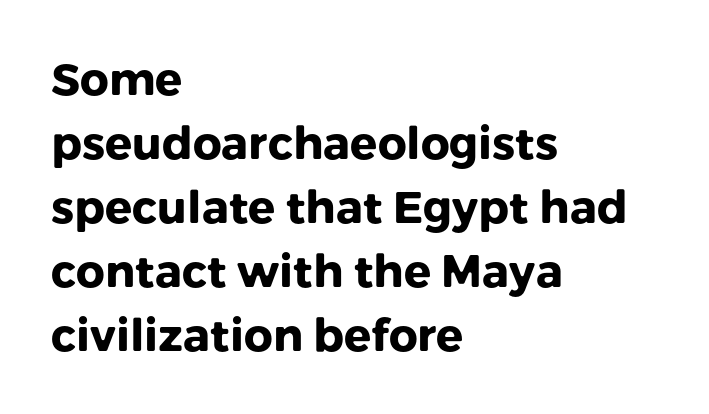
The image shows 45 px heavy sans-serif type, upright; set left-aligned, normal line spacing (1.42x), normal letter spacing, not underlined; low stroke contrast and a medium x-height.
